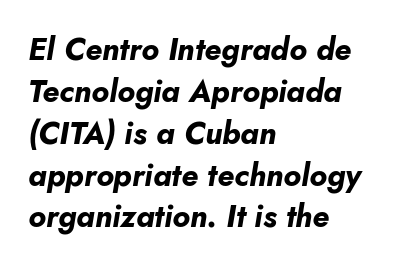
The space between consecutive lines is moderate. Is the block centered? No — it sits flush against the left margin. On the weight axis this lands at bold, roughly 700. Check under the words: just untouched page. Letter spacing: default. This sample uses an oblique cut, with every glyph tilted off the vertical.
